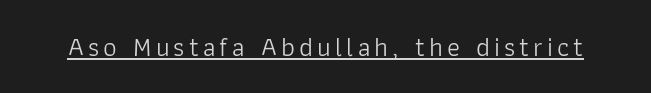
The image shows 27 px text type, upright; set underlined.
